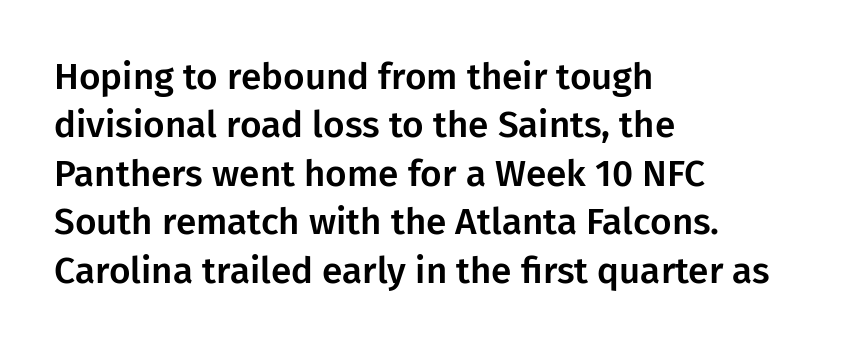
{"serif": "no", "italic": "no", "width": "normal", "stroke_contrast": "low", "x_height": "medium", "monospaced": "no", "underline": "no", "align": "left", "line_spacing": "normal", "line_spacing_ratio": 1.31, "letter_spacing": "normal", "letter_spacing_em": 0.0, "glyph_px": 37}
